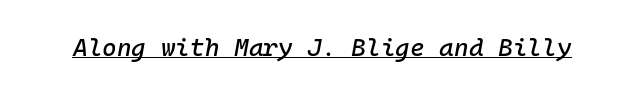
Q: Is the text italic (slanted)? A: Yes, it leans right by about 10 degrees.
Q: Is the text underlined? A: Yes.
Q: Is the spacing between letters normal or unusually wide? A: Normal.
